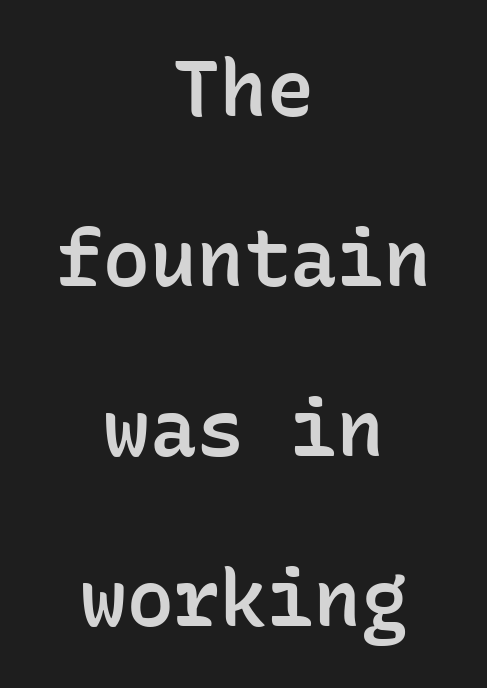
Q: Is the text bold? A: Semi-bold.
Q: Is the text italic (slanted)? A: No, it is upright.
Q: Is the typeface a serif or a sans-serif typeface? A: Sans-serif.
Q: Is the text underlined? A: No.
Q: How is the paragraph aligned? A: Centered.
Q: Is the spacing between letters normal or unusually wide? A: Normal.
Q: Is the spacing between lines tight, normal or loose? A: Loose.
Q: Width (condensed, normal, or wide)? A: Normal.
Q: Stroke contrast? A: Low.
Q: x-height? A: Medium.
Q: Monospaced? A: Yes.
